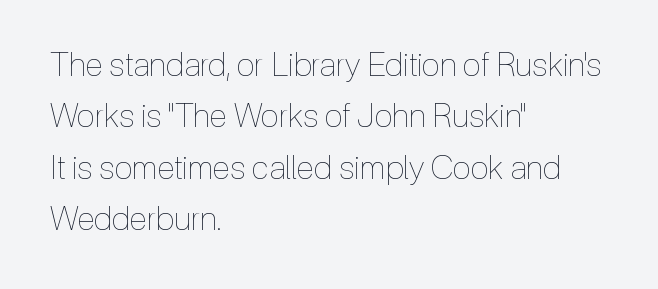
The passage is arranged the way most books set body copy — flush left. Descenders hang freely into open space. Compared with typical paragraphs, the rows here are spaced about the same. If you drew a line through each stem, it would be perfectly vertical. Character widths vary here, with narrow letters taking less room than wide ones.
